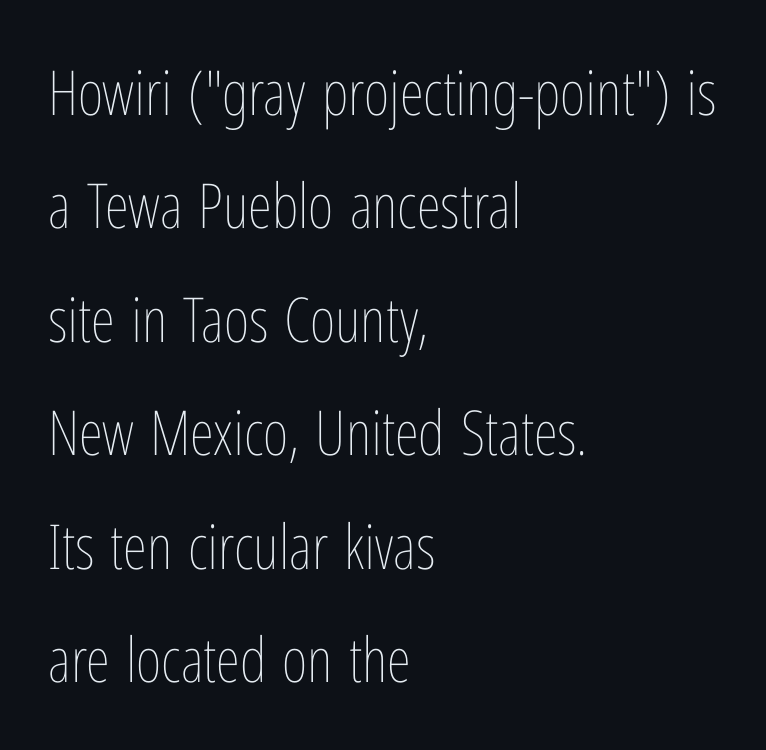
{"italic": "no", "bold": "no", "weight": "thin", "width": "condensed", "stroke_contrast": "low", "x_height": "medium", "monospaced": "no", "underline": "no", "align": "left", "line_spacing_ratio": 1.83, "letter_spacing": "normal", "letter_spacing_em": 0.0, "glyph_px": 62}
